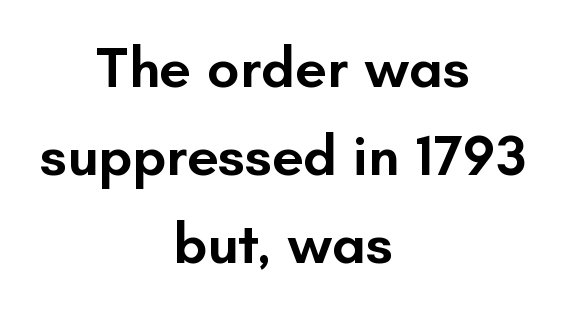
{"serif": "no", "italic": "no", "bold": "semi", "weight": "semibold", "width": "normal", "stroke_contrast": "low", "x_height": "small", "monospaced": "no", "underline": "no", "align": "center", "line_spacing": "normal", "line_spacing_ratio": 1.54, "letter_spacing": "normal", "letter_spacing_em": 0.0, "glyph_px": 57}
